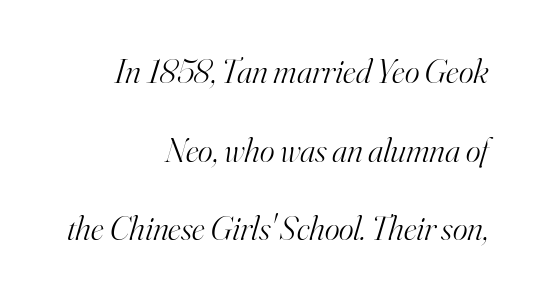
Honestly, there is no underline to notice here at all. The weight tops out at a normal text grade. When letters slant like this, we call the style italic. Widely set lines give the paragraph a tall, airy silhouette. Classification — serif. Each letter keeps its own natural width here, so spacing adapts to shape.
